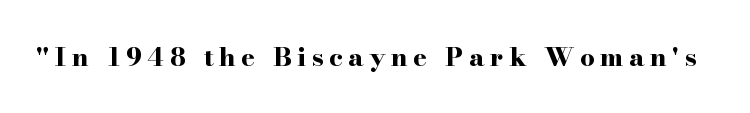
Q: Is the text bold? A: Yes.
Q: Is the text italic (slanted)? A: No, it is upright.
Q: Is the text underlined? A: No.
Q: Is the spacing between letters normal or unusually wide? A: Unusually wide.
